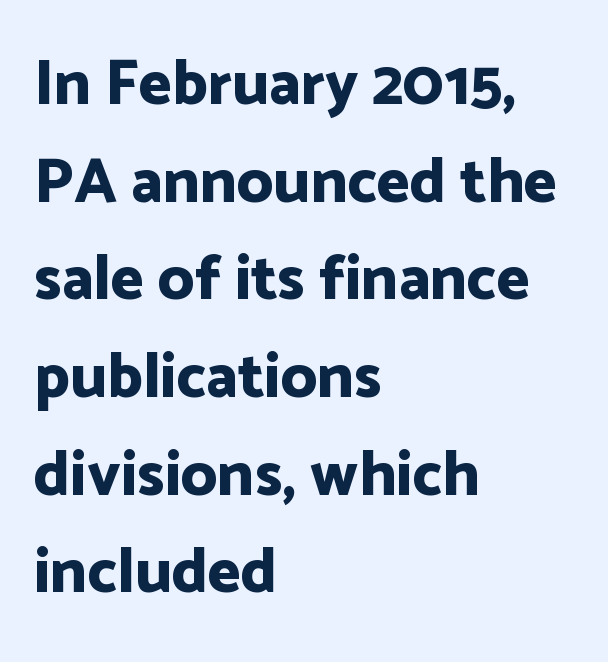
The image shows 63 px bold sans-serif type, upright; set left-aligned, normal line spacing (1.55x), normal letter spacing, not underlined; low stroke contrast and a medium x-height.
